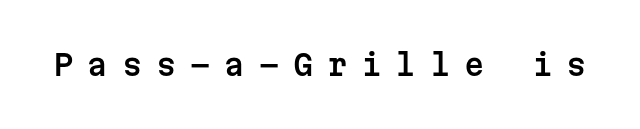
{"serif": "no", "italic": "no", "width": "normal", "stroke_contrast": "low", "x_height": "medium", "monospaced": "yes", "underline": "no", "letter_spacing": "wide", "letter_spacing_em": 0.48, "glyph_px": 29}
